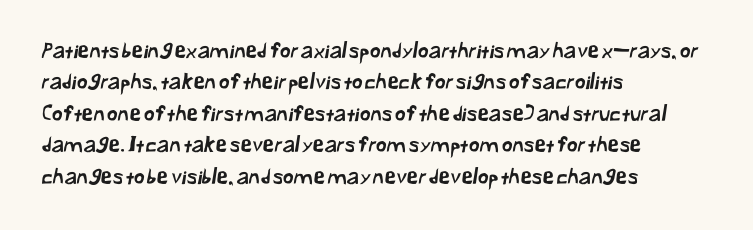
Underlining? Definitely not there. Nobody touched the tracking dial on this one. Where is the straight margin? On the left. Leading: standard.
